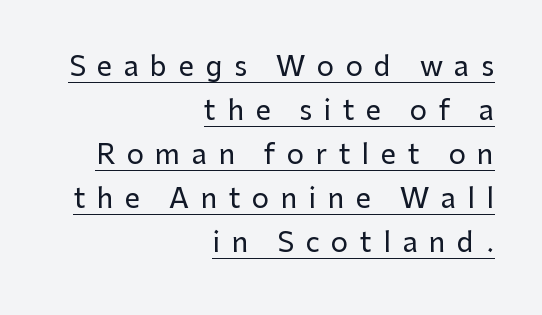
Glance below the letters and you will spot a drawn line. Quick note: not italic, upright. Each word looks stretched out because of the extra space between its letters. The vertical gap from one line to the next is medium. Right-aligned paragraph, ragged on the left.
